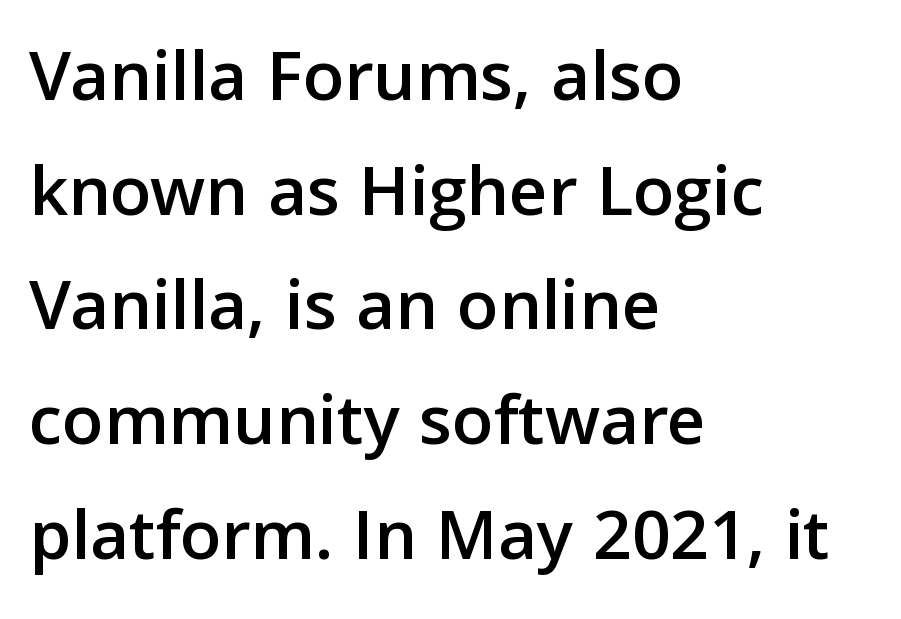
Q: Is the text italic (slanted)? A: No, it is upright.
Q: Is the typeface a serif or a sans-serif typeface? A: Sans-serif.
Q: Is the text underlined? A: No.
Q: How is the paragraph aligned? A: Left-aligned.
Q: Is the spacing between letters normal or unusually wide? A: Normal.
Q: Is the spacing between lines tight, normal or loose? A: Normal.
Q: Width (condensed, normal, or wide)? A: Normal.
Q: Stroke contrast? A: Low.
Q: x-height? A: Medium.
Q: Monospaced? A: No.
